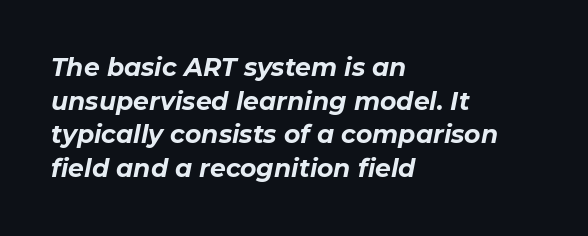
These lines were composed using italics. Evenly set lines give the paragraph a standard silhouette. The area under the type is left untouched. Standard letterfit; no display-style spreading of the glyphs. Heft: maximum for text — a bold. Horizontal alignment here is leftward, the default for most running prose.
